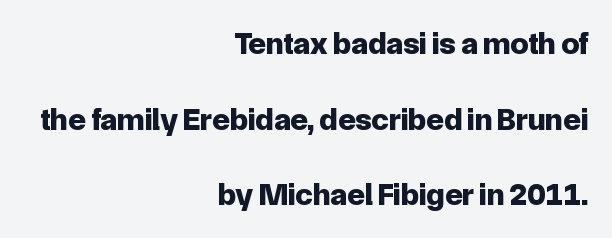
Q: Is the text bold? A: Yes.
Q: Is the text italic (slanted)? A: No, it is upright.
Q: Is the typeface a serif or a sans-serif typeface? A: Sans-serif.
Q: Is the text underlined? A: No.
Q: How is the paragraph aligned? A: Right-aligned.
Q: Is the spacing between letters normal or unusually wide? A: Normal.
Q: Is the spacing between lines tight, normal or loose? A: Loose.
Q: Width (condensed, normal, or wide)? A: Normal.
Q: Stroke contrast? A: Low.
Q: x-height? A: Medium.
Q: Monospaced? A: No.
